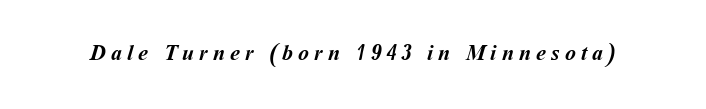
{"bold": "yes", "underline": "no", "letter_spacing": "wide", "letter_spacing_em": 0.23, "glyph_px": 22}
